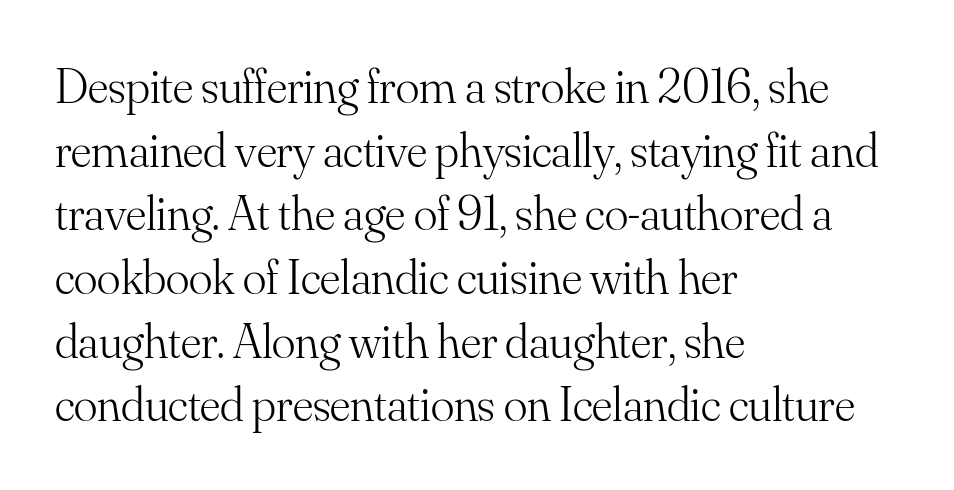
The image shows 49 px light serif type, upright; set left-aligned, normal line spacing (1.3x), normal letter spacing, not underlined; medium stroke contrast and a small x-height.
